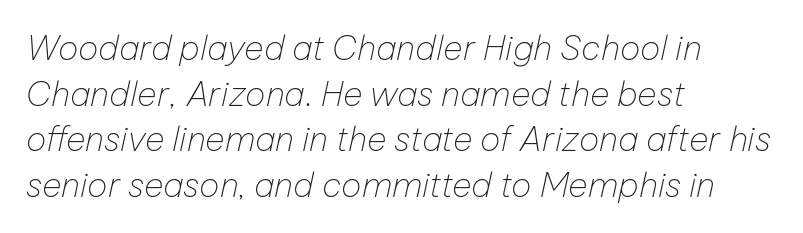
The image shows 34 px thin type, italic (leaning right); set left-aligned, normal line spacing (1.34x), normal letter spacing, not underlined; low stroke contrast and a medium x-height.
